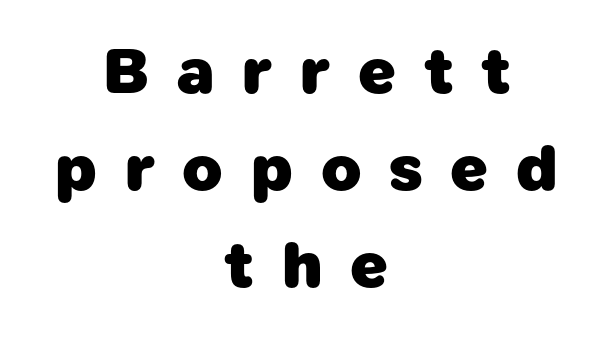
{"serif": "no", "bold": "yes", "weight": "heavy", "width": "normal", "stroke_contrast": "low", "x_height": "medium", "monospaced": "no", "underline": "no", "align": "center", "line_spacing": "normal", "line_spacing_ratio": 1.47, "letter_spacing": "wide", "letter_spacing_em": 0.42, "glyph_px": 66}
